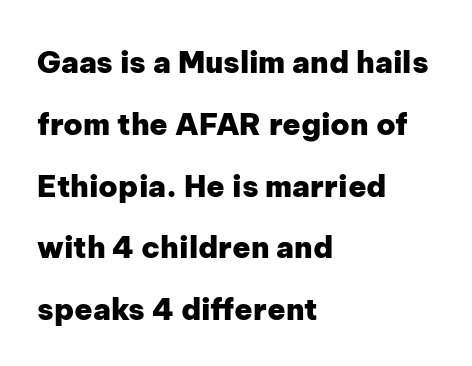
The rendering uses a large line-height, opening up the rows. The face used here is a sans, in the tradition of grotesques and geometrics. These lines keep a tight, regular rhythm from letter to letter. Plenty of ink on the page — the face is bold.
